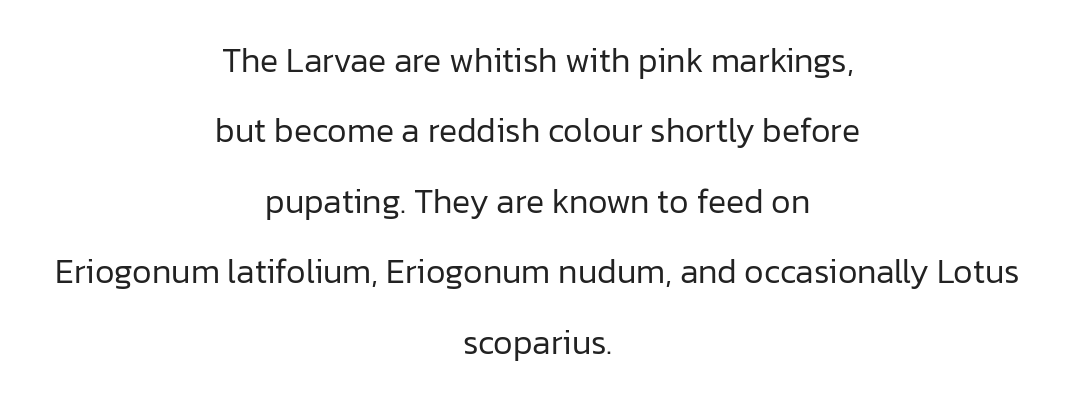
These lines are composed in type without serifs. No extra tracking has been applied to these lines. Notice how the stems are strictly vertical — no italics here. Counters stay open thanks to moderate or lighter strokes.
